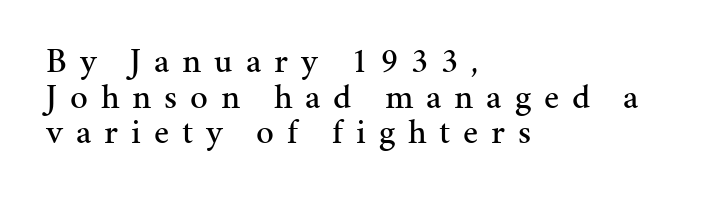
{"serif": "yes", "italic": "no", "width": "normal", "stroke_contrast": "medium", "x_height": "medium", "monospaced": "no", "underline": "no", "align": "left", "line_spacing": "tight", "line_spacing_ratio": 1.02, "letter_spacing": "wide", "letter_spacing_em": 0.37, "glyph_px": 35}
